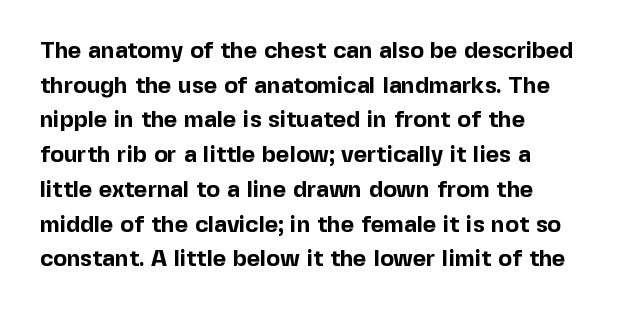
{"italic": "no", "bold": "yes", "underline": "no", "align": "left", "line_spacing": "normal", "line_spacing_ratio": 1.51, "letter_spacing": "normal", "letter_spacing_em": 0.0, "glyph_px": 23}
